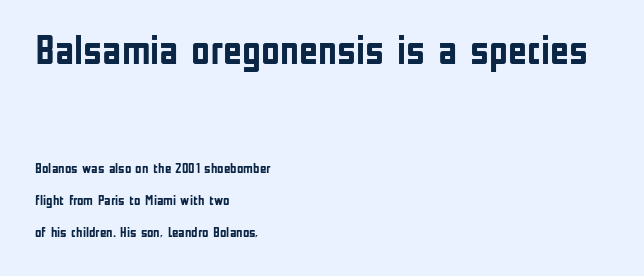
{"serif": "no", "italic": "no", "bold": "yes", "weight": "semibold", "width": "condensed", "stroke_contrast": "low", "x_height": "medium", "monospaced": "no", "underline": "no", "align": "left", "line_spacing": "loose", "line_spacing_ratio": 2.31, "letter_spacing": "normal", "letter_spacing_em": 0.0, "larger_block": "first", "size_ratio": 2.93, "glyph_px": 41}
